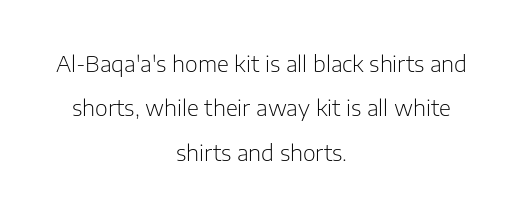
Italic: no, the glyphs are upright roman. Leading: increased. No heavy texture on the line: the type isn't bold. In terms of letterspacing, this is plain default setting.
